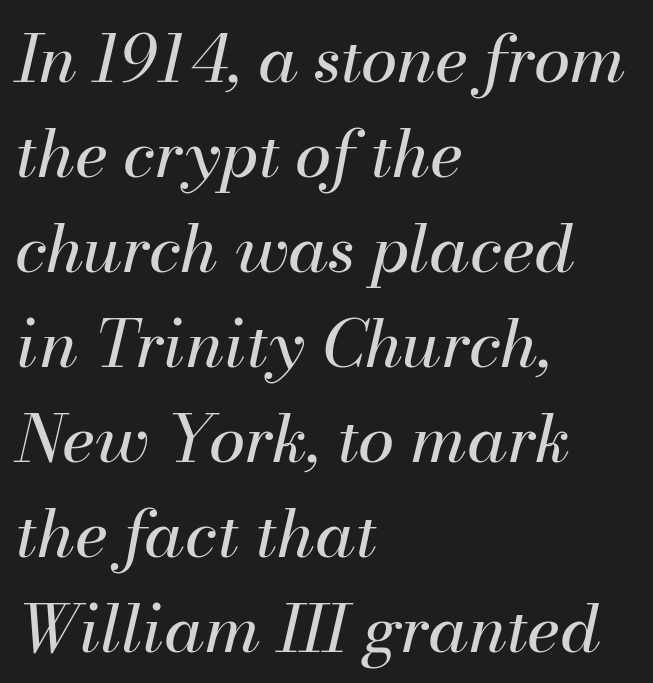
The image shows 66 px regular-weight type, italic (leaning right); set left-aligned, normal line spacing (1.44x), normal letter spacing, not underlined; medium stroke contrast and a small x-height.
